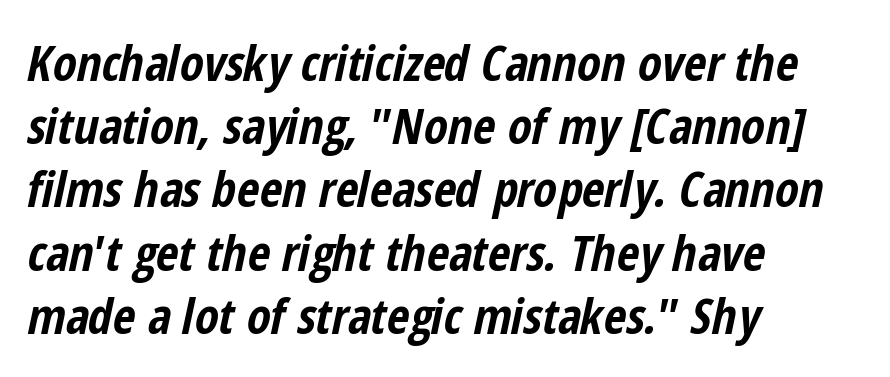
Does the leading feel generous? No, just average. The letters are slanted; this is an italic face. Typeset ragged right — the left edge is the straight one. Heavy-handed strokes throughout: this text is bold. You could call the tracking neutral — neither tight nor loose. The string is rendered with underlining switched off.
